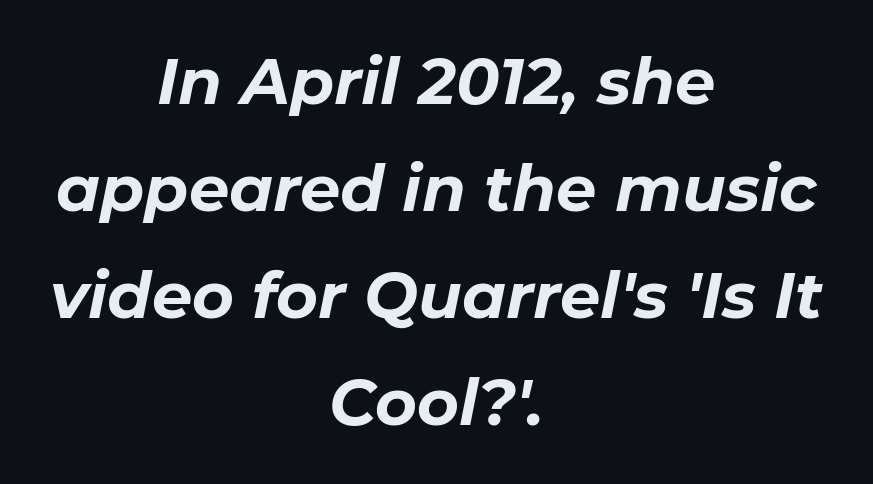
What weight is shown? A full bold with thick strokes. Character widths vary here, with narrow letters taking less room than wide ones. These lines keep a tight, regular rhythm from letter to letter. The designer left line spacing at the default. Anything drawn beneath the words? Only blank space. This is oblique type, the kind used for emphasis or titles.
